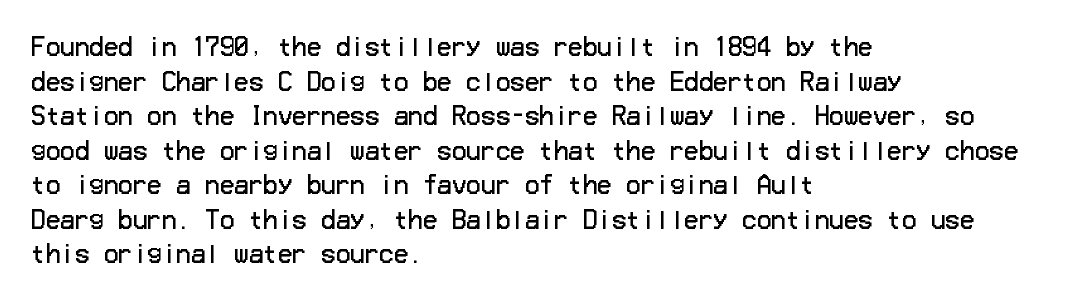
Regarding leading, the lines here are spaced in the standard way. The letters look calm and open, with moderate or lighter stems. Layout note: lines flush left. The rendering keeps characters at their native spacing. The lettering stays uniformly vertical, giving the passage a roman look. Underline: absent.
